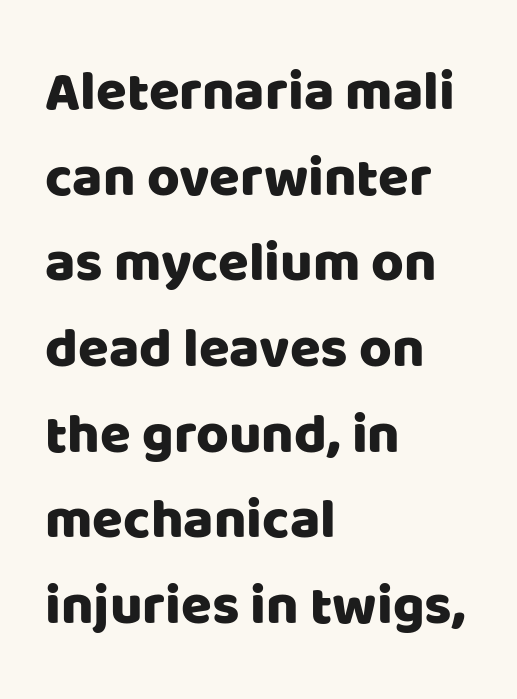
The image shows 56 px sans-serif type, upright; set left-aligned, normal line spacing (1.53x), normal letter spacing, not underlined; low stroke contrast and a large x-height.
